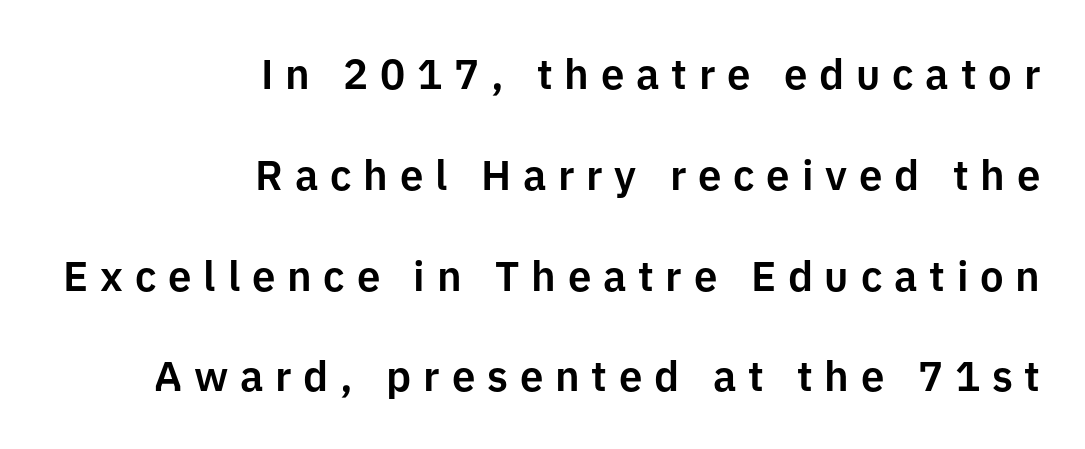
Display-style spreading of the glyphs; the letterfit is very open. If you drew a line through each stem, it would be perfectly vertical. The rendering anchors every line to the right-hand side. The foot of each line stays bare and open. Note the varied advance widths — an 'i' is clearly narrower than an 'm'.
